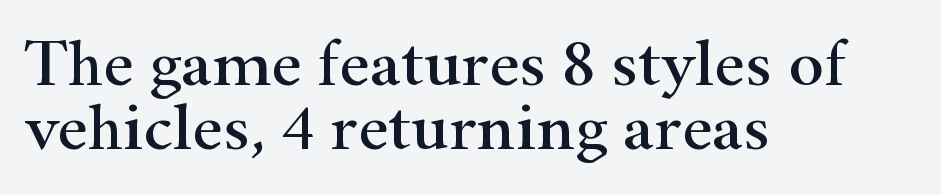
Notice how descenders almost collide with the ascenders below — that's tight leading. Is this a fixed-width face? No — the glyphs have proportional, varying widths. Words appear dense and cohesive because spacing is normal. The glyphs are unaccompanied by any horizontal stroke below them. You can tell it's not italic because the verticals are truly vertical.
